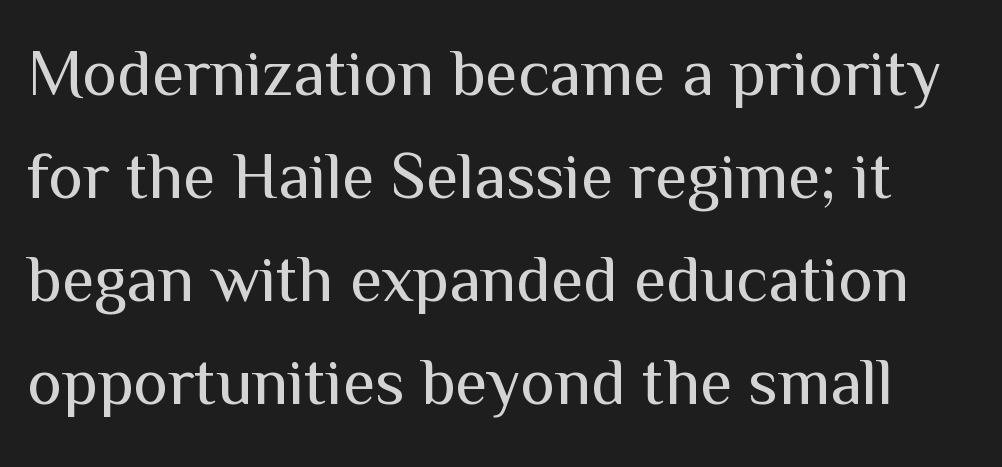
Nothing unusual about the tracking: characters are spaced as the font intends. A roman cut, with each character standing at attention. The passage shown is typeset with a sans-serif family. Character widths vary here, with narrow letters taking less room than wide ones. Nothing heavy about these letters — not bold at all.
